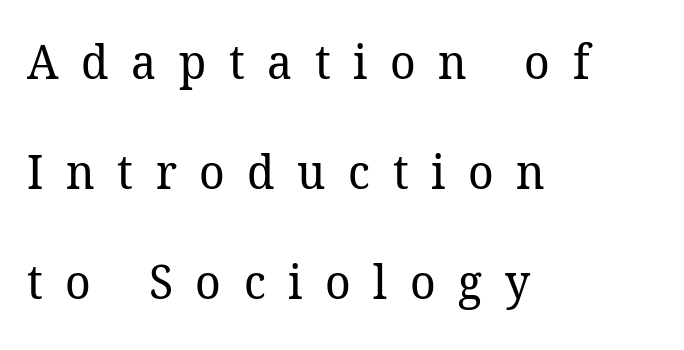
The image shows 48 px regular-weight serif type; set left-aligned, loose line spacing (2.29x), unusually wide letter spacing (+0.47 em), not underlined; low stroke contrast and a medium x-height.
